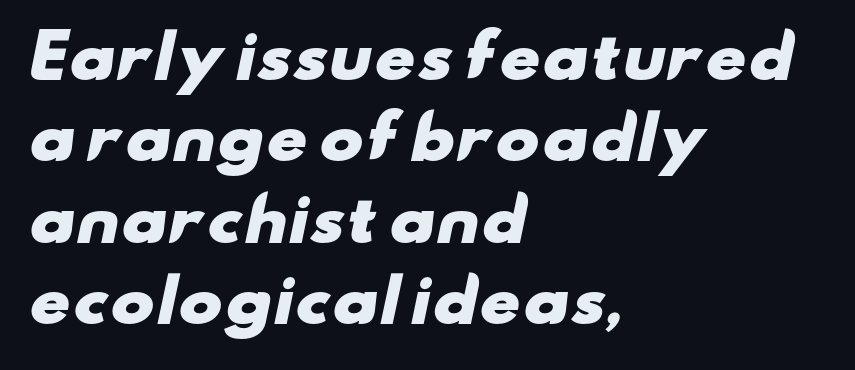
Leading: standard. The text block is weighted toward the left margin, trailing off unevenly rightward. Typographic density is high because the face is bold. The rendering shows plain stroke endings on the letterforms — a sans-serif design. Honestly, the letter spacing is just normal — you wouldn't notice it. Has an underline been added? It has not.
